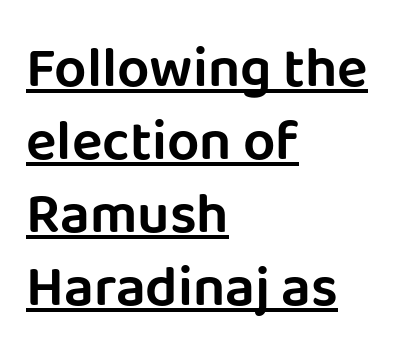
These lines were composed using upright roman letters. These lines are composed in type without serifs. Is there much room between lines? A standard amount, neither cramped nor airy. The passage is arranged the way most books set body copy — flush left. The rendering keeps characters at their native spacing.
